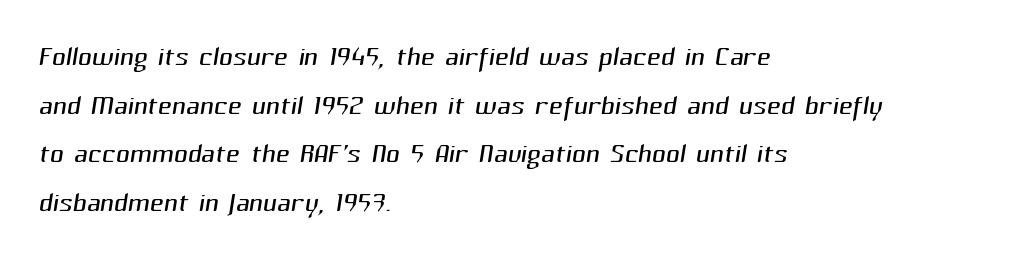
{"serif": "no", "bold": "no", "weight": "light", "width": "normal", "stroke_contrast": "medium", "x_height": "medium", "monospaced": "no", "underline": "no", "align": "left", "line_spacing": "normal", "line_spacing_ratio": 1.28, "letter_spacing": "normal", "letter_spacing_em": 0.0, "glyph_px": 38}
